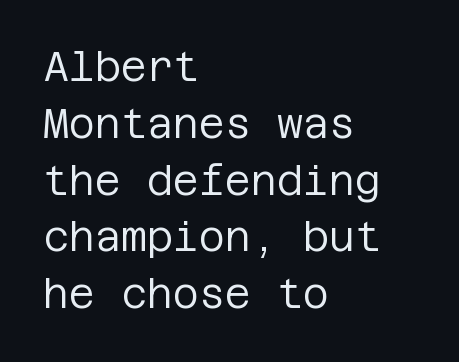
Q: Is the text bold? A: No.
Q: Is the text italic (slanted)? A: No, it is upright.
Q: Is the typeface a serif or a sans-serif typeface? A: Sans-serif.
Q: Is the text underlined? A: No.
Q: How is the paragraph aligned? A: Left-aligned.
Q: Is the spacing between letters normal or unusually wide? A: Normal.
Q: Is the spacing between lines tight, normal or loose? A: Normal.
Q: Width (condensed, normal, or wide)? A: Normal.
Q: Stroke contrast? A: Low.
Q: x-height? A: Large.
